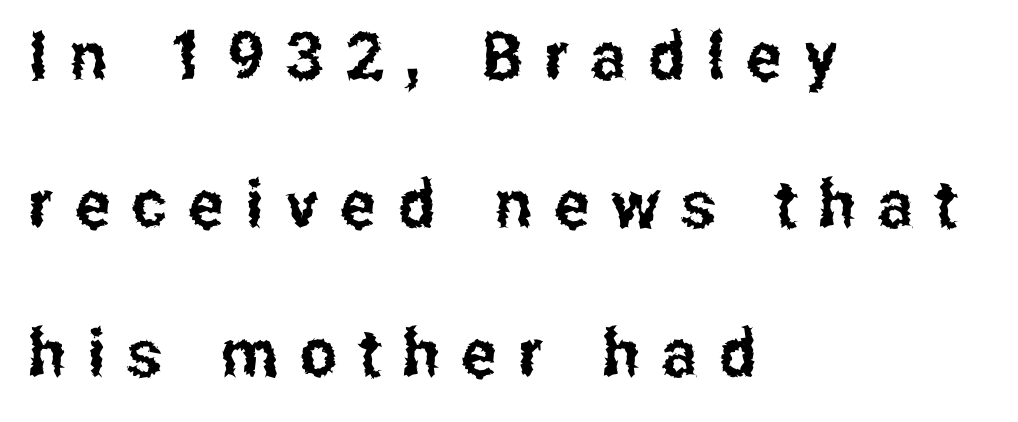
Q: Is the text italic (slanted)? A: No, it is upright.
Q: Is the typeface a serif or a sans-serif typeface? A: Sans-serif.
Q: Is the text underlined? A: No.
Q: How is the paragraph aligned? A: Left-aligned.
Q: Is the spacing between letters normal or unusually wide? A: Unusually wide.
Q: Is the spacing between lines tight, normal or loose? A: Loose.
Q: Width (condensed, normal, or wide)? A: Condensed.
Q: Stroke contrast? A: Low.
Q: x-height? A: Medium.
Q: Monospaced? A: No.
